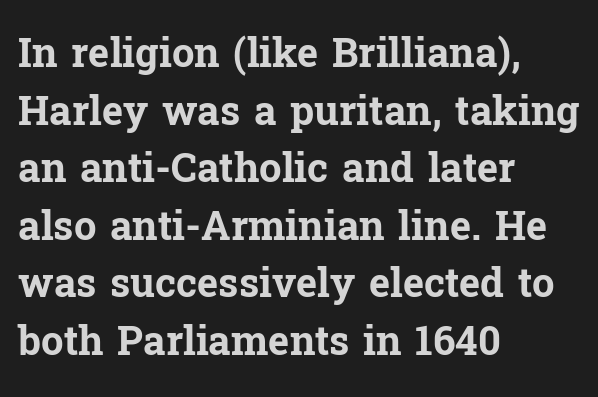
Q: Is the text bold? A: Yes.
Q: Is the text italic (slanted)? A: No, it is upright.
Q: Is the typeface a serif or a sans-serif typeface? A: Serif.
Q: Is the text underlined? A: No.
Q: How is the paragraph aligned? A: Left-aligned.
Q: Is the spacing between letters normal or unusually wide? A: Normal.
Q: Is the spacing between lines tight, normal or loose? A: Normal.
Q: Width (condensed, normal, or wide)? A: Normal.
Q: Stroke contrast? A: Low.
Q: x-height? A: Medium.
Q: Monospaced? A: No.
